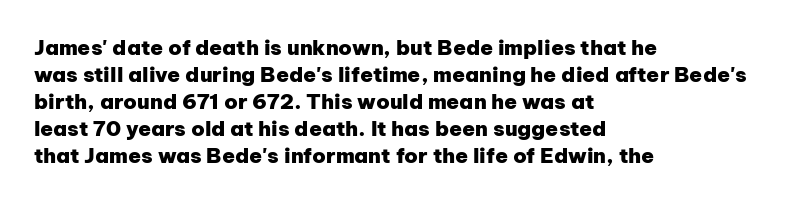
The image shows 21 px bold type, upright; set left-aligned, normal line spacing (1.28x), normal letter spacing, not underlined.
